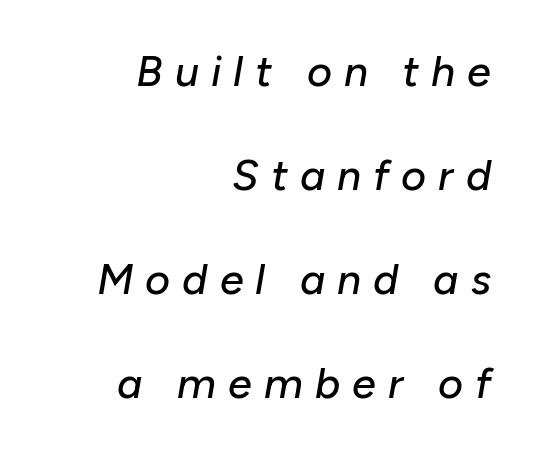
The image shows 43 px text type, italic (leaning right); set right-aligned, loose line spacing (2.42x), unusually wide letter spacing (+0.28 em), not underlined; low stroke contrast and a medium x-height.
